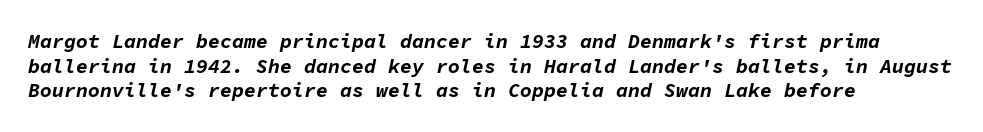
The passage shown is emphatically bold. The paragraph shown leans on its left margin. The lettering tilts uniformly, giving the passage an italic look. Tracking here is standard; glyphs follow each other at the usual distance.
